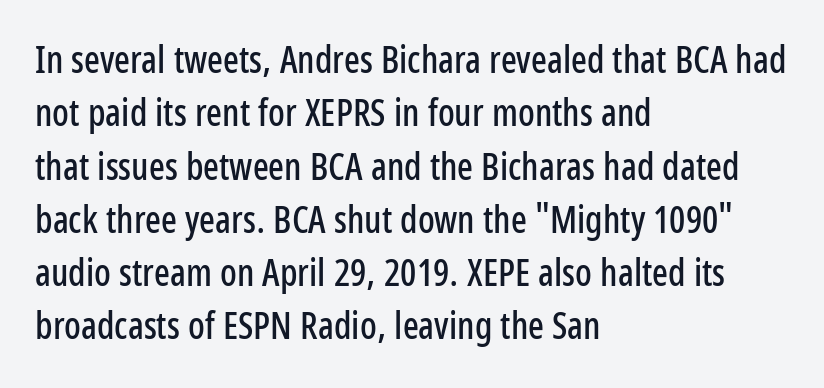
Q: Is the text italic (slanted)? A: No, it is upright.
Q: Is the typeface a serif or a sans-serif typeface? A: Sans-serif.
Q: Is the text underlined? A: No.
Q: How is the paragraph aligned? A: Left-aligned.
Q: Is the spacing between letters normal or unusually wide? A: Normal.
Q: Is the spacing between lines tight, normal or loose? A: Normal.
Q: Width (condensed, normal, or wide)? A: Condensed.
Q: Stroke contrast? A: Low.
Q: x-height? A: Medium.
Q: Monospaced? A: No.
